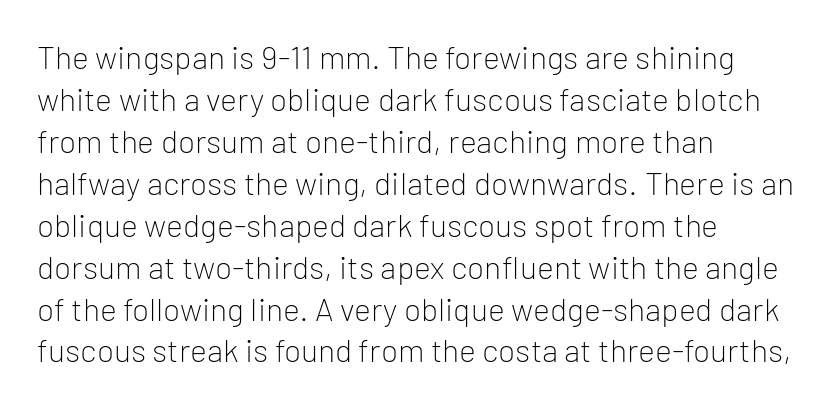
The image shows 32 px light sans-serif type, upright; set left-aligned, normal line spacing (1.31x), normal letter spacing, not underlined; low stroke contrast and a medium x-height.
